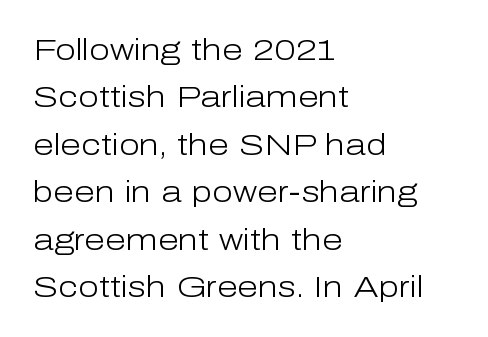
Ordinary non-slanted type is in use. Horizontal alignment here is leftward, the default for most running prose. Vertical spacing — default. Stems here are at most as thick as an everyday book face. The letters sit at their default tracking, neither squeezed nor spread. The designer went with a sans here, leaving each stem footless.
